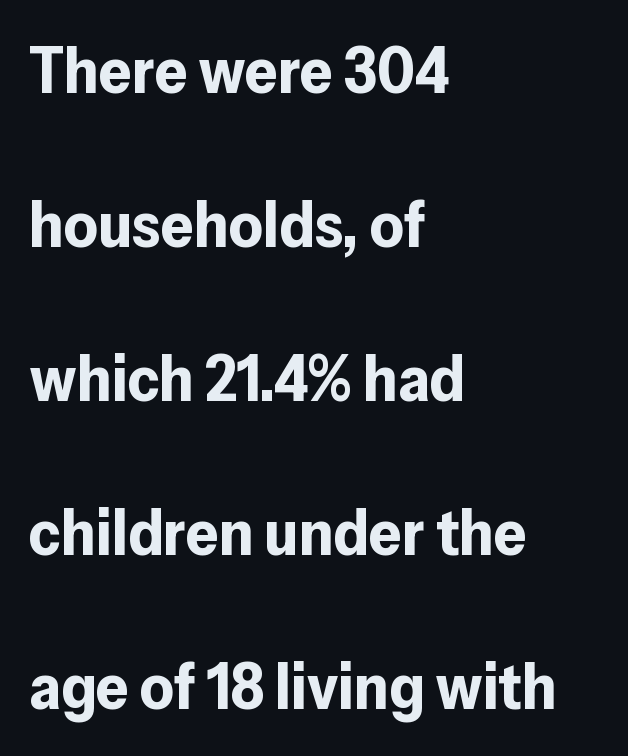
{"serif": "no", "italic": "no", "bold": "yes", "weight": "bold", "width": "normal", "stroke_contrast": "low", "x_height": "medium", "monospaced": "no", "underline": "no", "align": "left", "line_spacing": "loose", "line_spacing_ratio": 2.37, "letter_spacing": "normal", "letter_spacing_em": 0.0, "glyph_px": 65}
